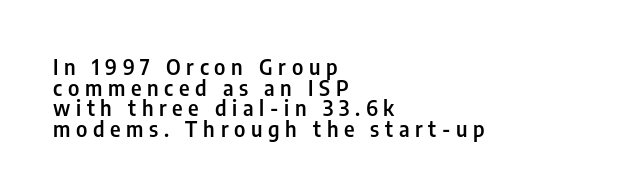
Interline gaps are noticeably narrow in this sample. The characters look somewhat weighty, a semibold short of true bold. The zone under the glyphs is completely vacant. All the whitespace from short lines collects on the right. The lettering holds an erect, upright posture throughout.
